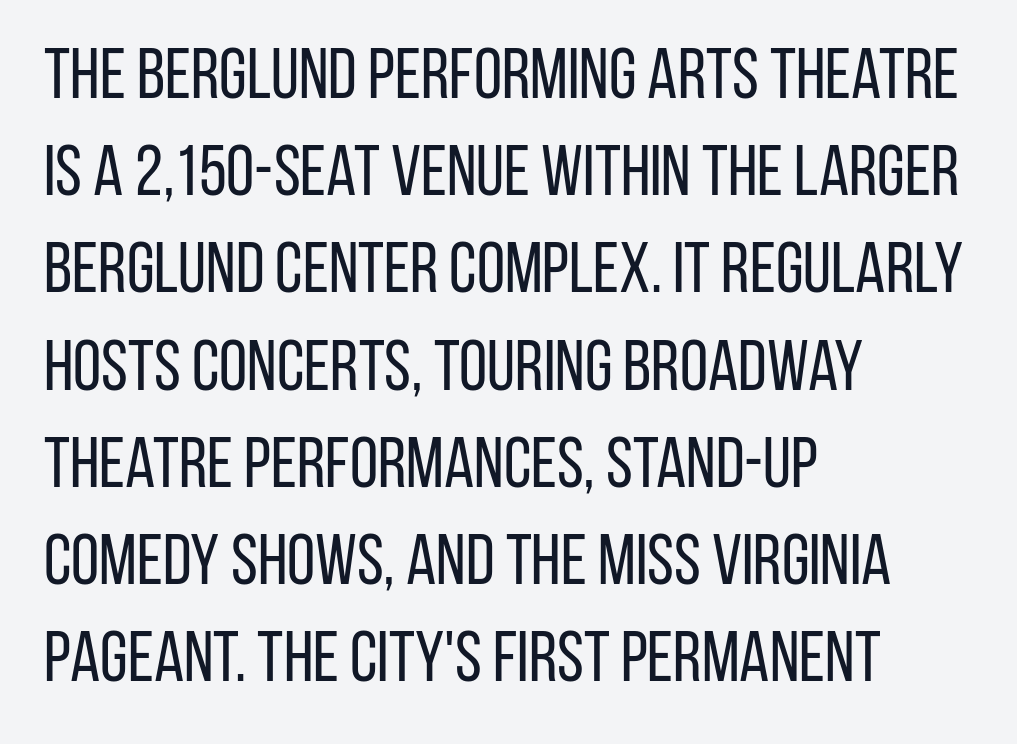
Q: Is the text bold? A: No.
Q: Is the text italic (slanted)? A: No, it is upright.
Q: Is the typeface a serif or a sans-serif typeface? A: Sans-serif.
Q: Is the text underlined? A: No.
Q: How is the paragraph aligned? A: Left-aligned.
Q: Is the spacing between letters normal or unusually wide? A: Normal.
Q: Is the spacing between lines tight, normal or loose? A: Normal.
Q: Width (condensed, normal, or wide)? A: Condensed.
Q: Stroke contrast? A: Low.
Q: x-height? A: Large.
Q: Monospaced? A: No.
